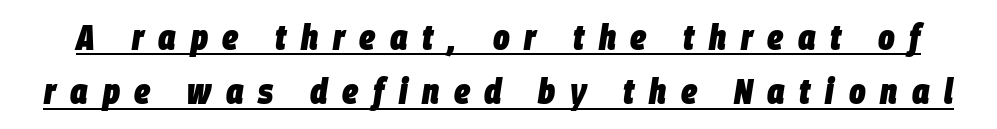
{"italic": "yes", "lean": "right", "slant_degrees": 9, "bold": "yes", "weight": "heavy", "width": "condensed", "stroke_contrast": "low", "x_height": "large", "monospaced": "no", "underline": "yes", "line_spacing": "normal", "line_spacing_ratio": 1.55, "letter_spacing": "wide", "letter_spacing_em": 0.42, "glyph_px": 35}
